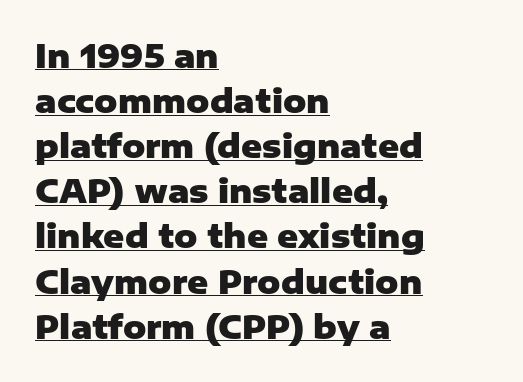
The image shows 32 px heavy sans-serif type, upright; set left-aligned, normal line spacing (1.41x), normal letter spacing, underlined; low stroke contrast and a medium x-height.
